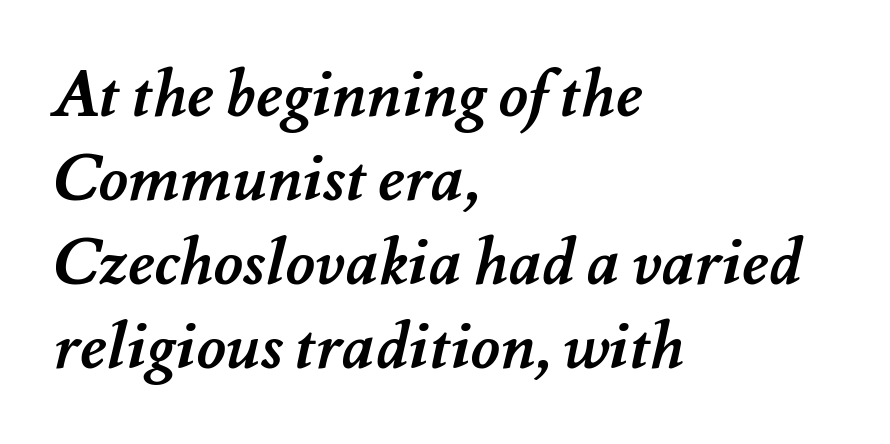
The lines are quadded left. The baseline area is clear. Look at the stroke-to-counter ratio: heavy, a bold. The rendering uses natural spacing where letterforms have individual widths. This sample keeps an unexceptional amount of space between lines.
